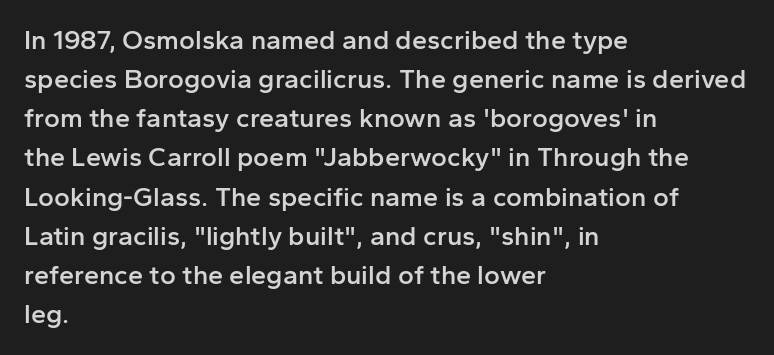
The image shows 27 px text type, upright; set left-aligned, normal line spacing (1.45x), normal letter spacing, not underlined.
